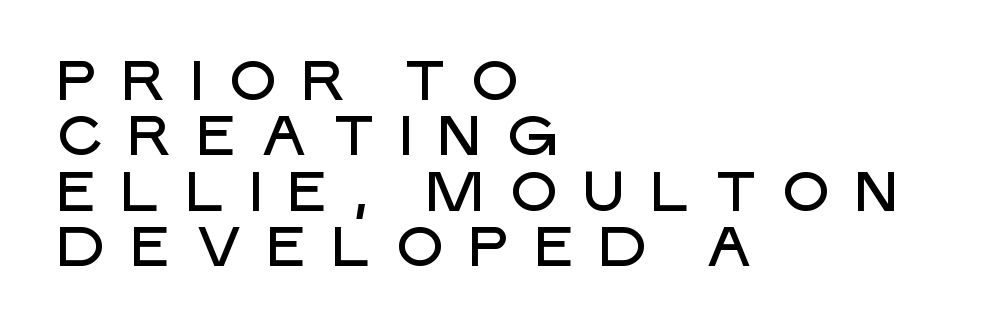
Look at the bottom of the vertical strokes: they stop flat, with no serifs. Ordinary non-slanted type is in use. Inter-character spacing is expanded well beyond the font's built-in metrics. Horizontally, the lines are justified to the leading edge only. Closely set lines give the paragraph a compact silhouette. Varying glyph widths throughout — classic text-font behaviour.
